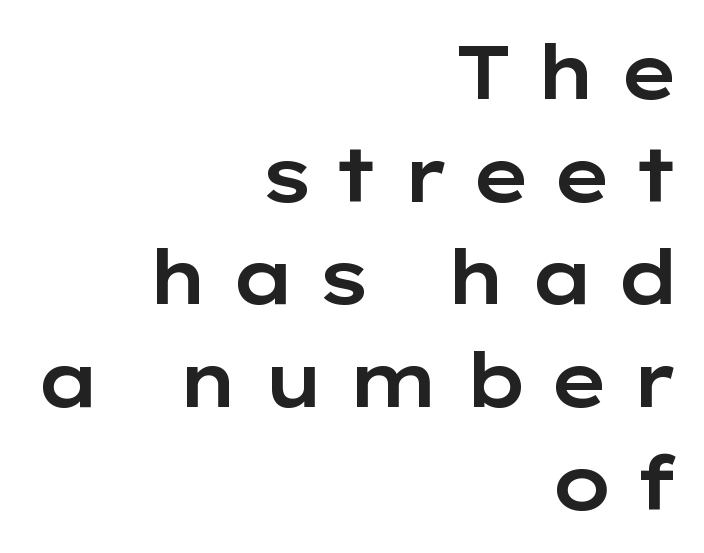
{"serif": "no", "italic": "no", "width": "wide", "stroke_contrast": "low", "x_height": "medium", "monospaced": "no", "underline": "no", "align": "right", "line_spacing": "normal", "line_spacing_ratio": 1.37, "letter_spacing": "wide", "letter_spacing_em": 0.27, "glyph_px": 75}
